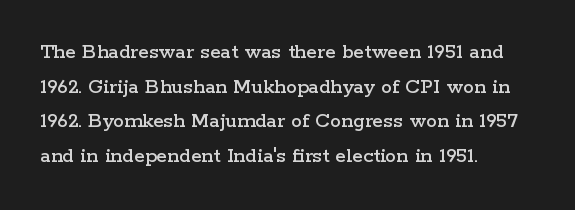
The image shows 22 px text type, upright; set left-aligned, normal line spacing (1.57x), normal letter spacing, not underlined.
